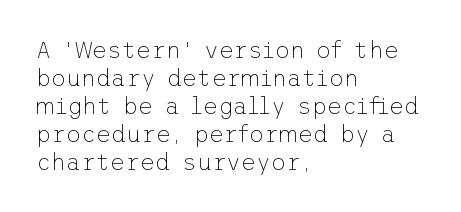
The image shows 23 px text type, upright; set left-aligned, line spacing 1.22x, normal letter spacing, not underlined.
